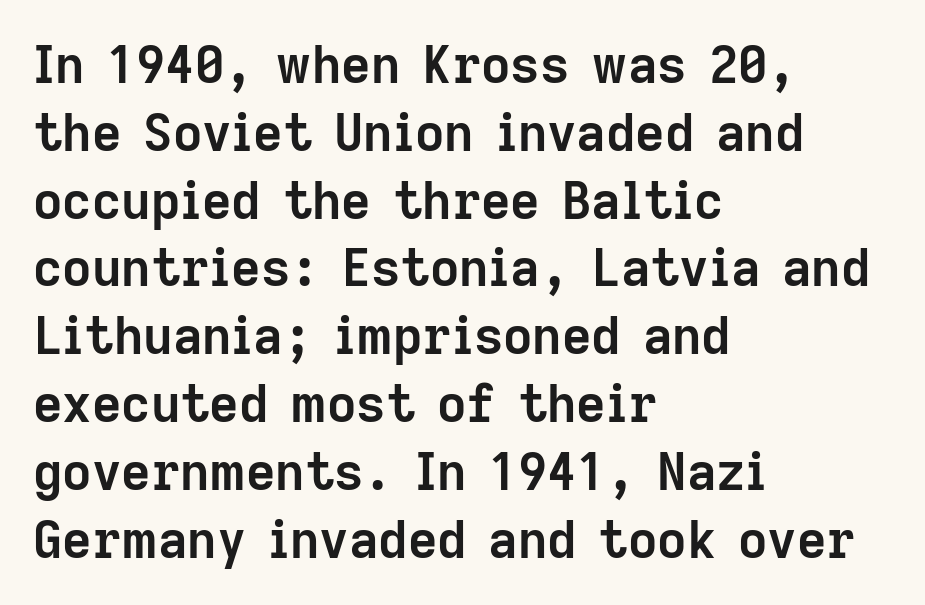
Q: Is the text bold? A: Yes.
Q: Is the text italic (slanted)? A: No, it is upright.
Q: Is the typeface a serif or a sans-serif typeface? A: Sans-serif.
Q: Is the text underlined? A: No.
Q: How is the paragraph aligned? A: Left-aligned.
Q: Is the spacing between letters normal or unusually wide? A: Normal.
Q: Is the spacing between lines tight, normal or loose? A: Normal.
Q: Width (condensed, normal, or wide)? A: Normal.
Q: Stroke contrast? A: Low.
Q: x-height? A: Medium.
Q: Monospaced? A: No.
